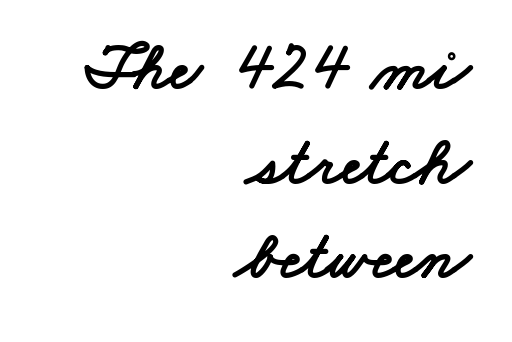
The image shows 69 px wide sans-serif type; set right-aligned, normal line spacing (1.37x), normal letter spacing, not underlined; low stroke contrast and a small x-height.
